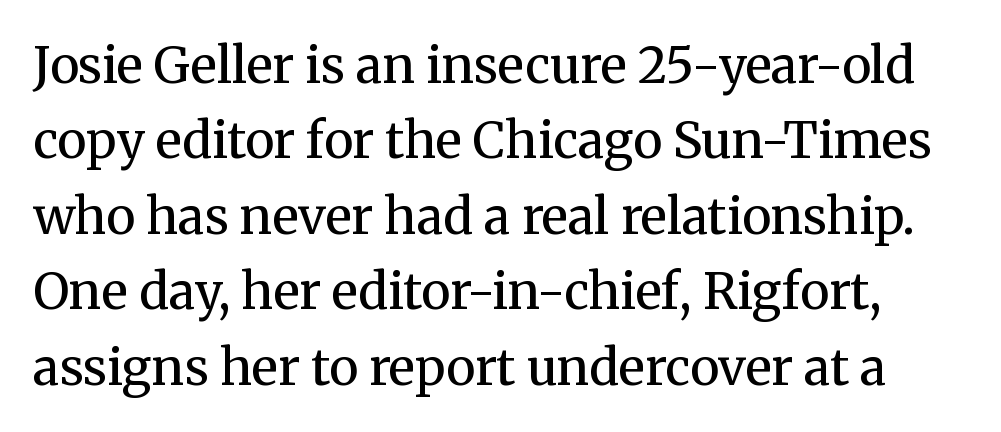
Vertically, the passage feels balanced, rows spaced as you'd expect. Type style note: has serifs. Counters stay open thanks to moderate or lighter strokes. Look at the tracking — it's just the regular setting, nothing added. Every character sits straight up, as roman type does. Check under the words: just untouched page.
